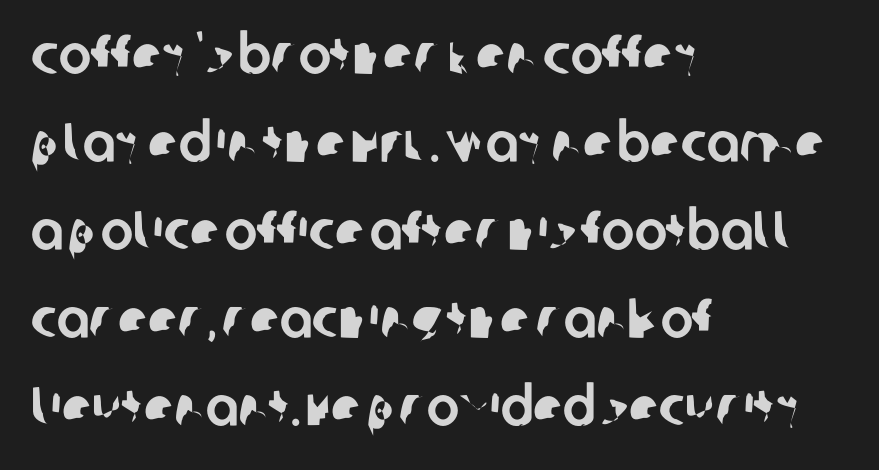
Q: Is the typeface a serif or a sans-serif typeface? A: Sans-serif.
Q: Is the text underlined? A: No.
Q: How is the paragraph aligned? A: Left-aligned.
Q: Is the spacing between letters normal or unusually wide? A: Normal.
Q: Is the spacing between lines tight, normal or loose? A: Normal.
Q: Width (condensed, normal, or wide)? A: Normal.
Q: Stroke contrast? A: Low.
Q: x-height? A: Large.
Q: Monospaced? A: No.
